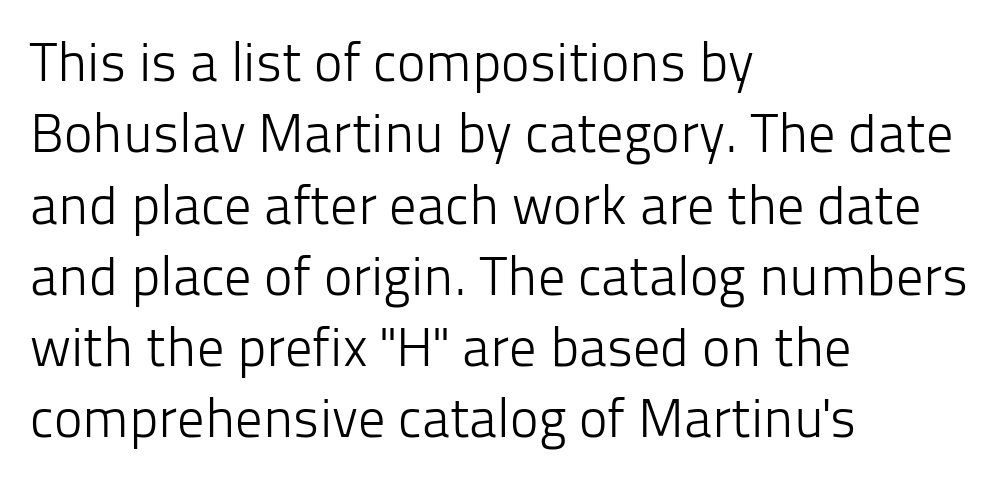
{"serif": "no", "italic": "no", "bold": "no", "weight": "light", "width": "normal", "stroke_contrast": "low", "x_height": "medium", "monospaced": "no", "underline": "no", "align": "left", "line_spacing": "normal", "line_spacing_ratio": 1.32, "letter_spacing": "normal", "letter_spacing_em": 0.0, "glyph_px": 54}
